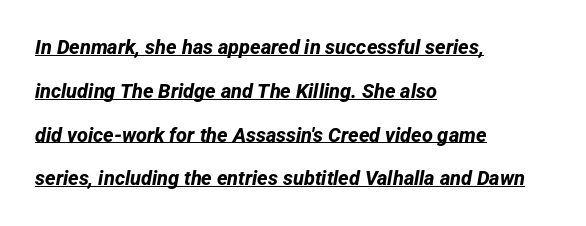
The image shows 20 px bold type; set left-aligned, loose line spacing (2.19x), normal letter spacing, underlined.
